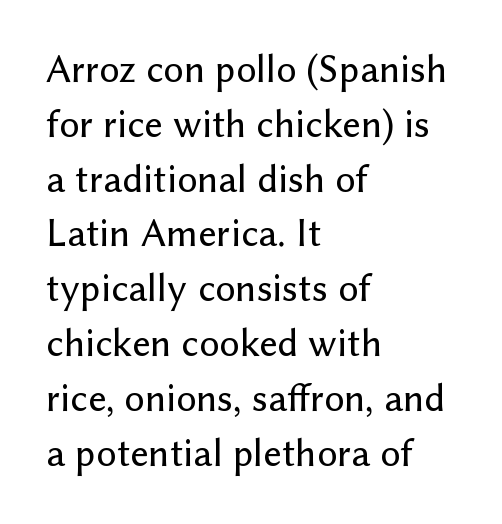
Q: Is the text italic (slanted)? A: No, it is upright.
Q: Is the typeface a serif or a sans-serif typeface? A: Sans-serif.
Q: Is the text underlined? A: No.
Q: How is the paragraph aligned? A: Left-aligned.
Q: Is the spacing between letters normal or unusually wide? A: Normal.
Q: Is the spacing between lines tight, normal or loose? A: Normal.
Q: Width (condensed, normal, or wide)? A: Normal.
Q: Stroke contrast? A: Low.
Q: x-height? A: Medium.
Q: Monospaced? A: No.
